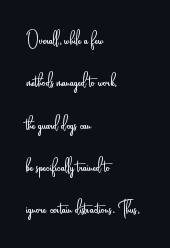
Q: Is the text bold? A: No.
Q: Is the text underlined? A: No.
Q: How is the paragraph aligned? A: Left-aligned.
Q: Is the spacing between letters normal or unusually wide? A: Normal.
